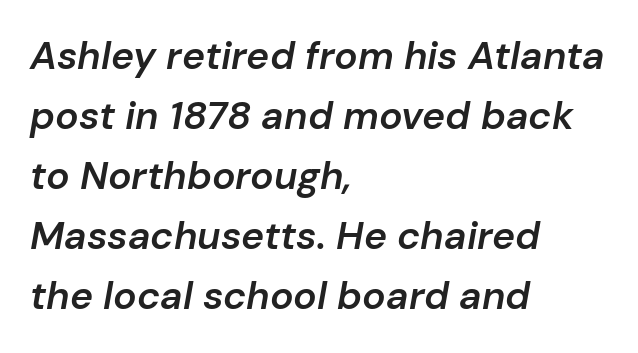
Spacing between characters is what you'd get straight out of the box. Line beginnings align vertically; line endings do not. Horizontal bands of white between lines are of average thickness. This rendering features lettering with no underline.
